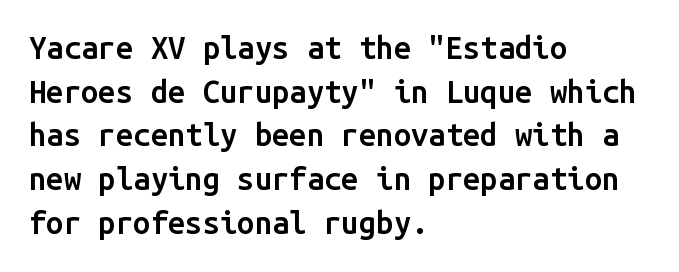
The rendering keeps characters at their native spacing. Fixed-width glyphs throughout — classic coding-font behaviour. Letterform terminals end flat and unadorned throughout the passage. The rag falls on the right side of this text block.
